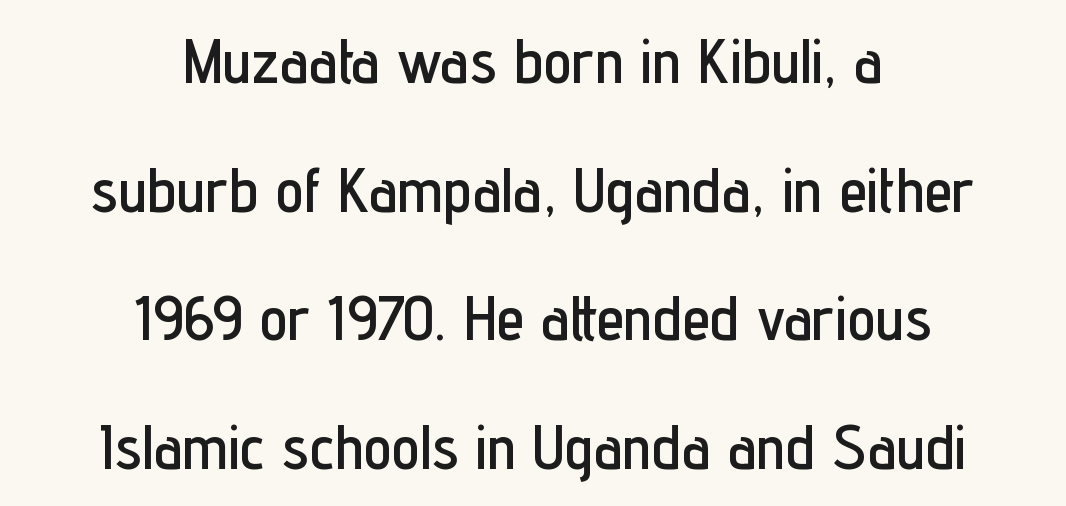
{"serif": "no", "italic": "no", "width": "condensed", "stroke_contrast": "low", "x_height": "medium", "monospaced": "no", "underline": "no", "align": "center", "line_spacing": "loose", "line_spacing_ratio": 2.04, "letter_spacing": "normal", "letter_spacing_em": 0.0, "glyph_px": 63}
